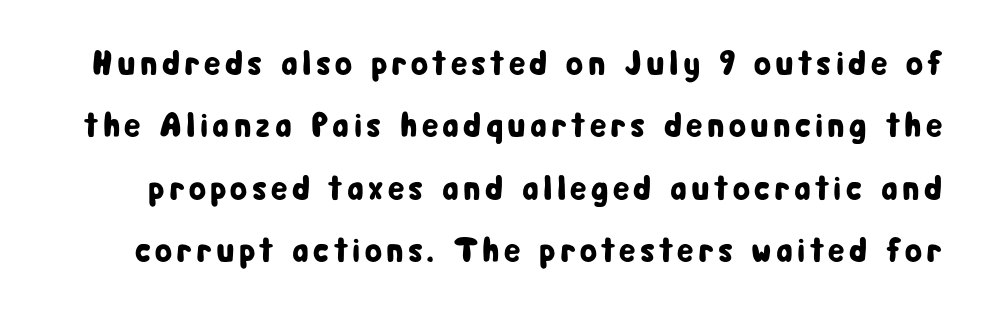
The image shows 35 px condensed sans-serif type, upright; set line spacing 1.78x, not underlined; low stroke contrast and a medium x-height.
